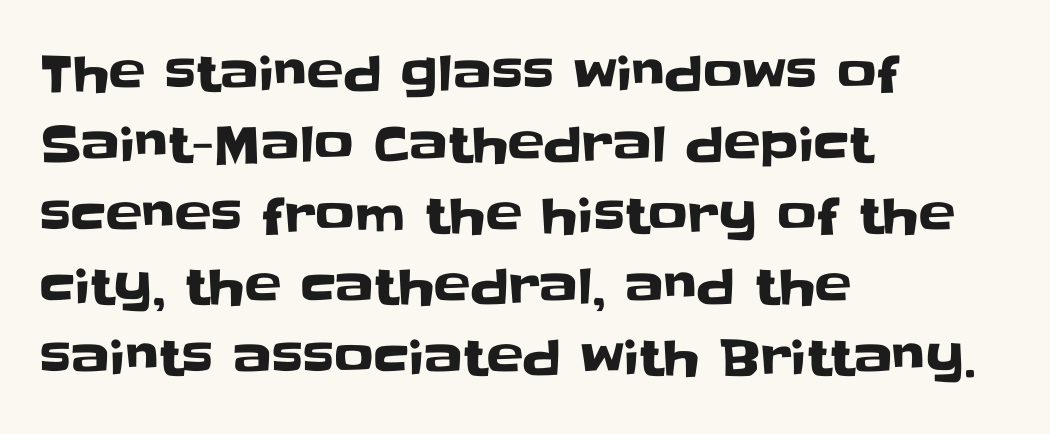
Font category for this specimen: sans-serif. Whoever set this chose a conventional vertical rhythm. The passage shown is typed in a proportional face where columns would drift. The strip under each line holds only bare page. The tracking reads as untouched default to a designer's eye.
